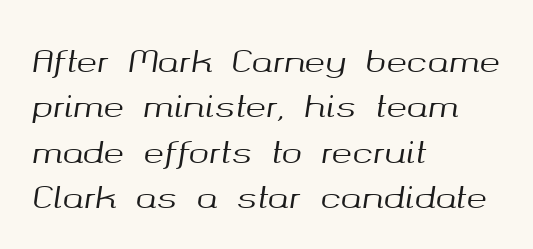
The image shows 31 px text type, italic (leaning right); set left-aligned, normal line spacing (1.46x), normal letter spacing, not underlined; medium stroke contrast and a medium x-height.
